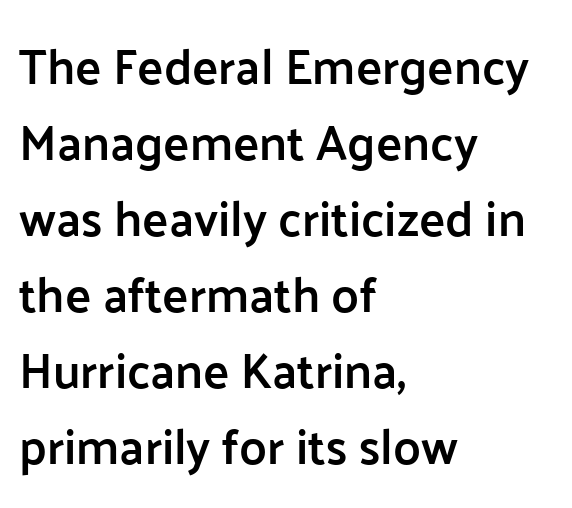
The image shows 49 px semibold sans-serif type, upright; set left-aligned, normal line spacing (1.55x), normal letter spacing, not underlined; low stroke contrast and a medium x-height.
